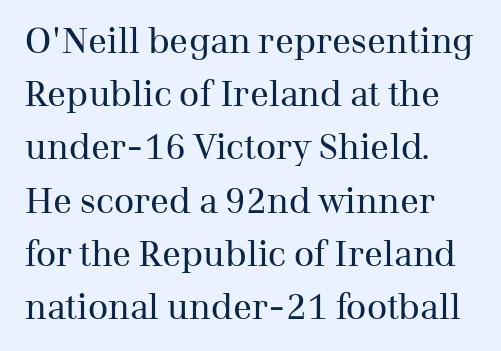
The image shows 35 px regular-weight serif type, upright; set left-aligned, normal line spacing (1.52x), normal letter spacing, not underlined; medium stroke contrast and a medium x-height.
